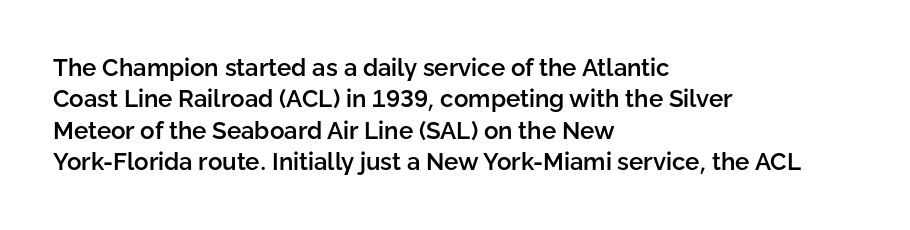
{"italic": "no", "bold": "semi", "underline": "no", "align": "left", "line_spacing": "normal", "line_spacing_ratio": 1.31, "letter_spacing": "normal", "letter_spacing_em": 0.0, "glyph_px": 24}
